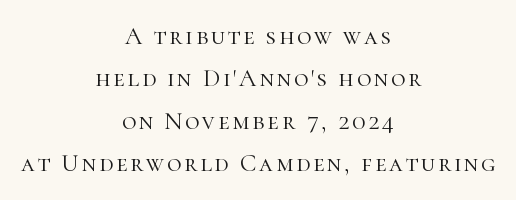
{"italic": "no", "bold": "no", "underline": "no", "align": "center", "line_spacing": "normal", "line_spacing_ratio": 1.7, "glyph_px": 25}
